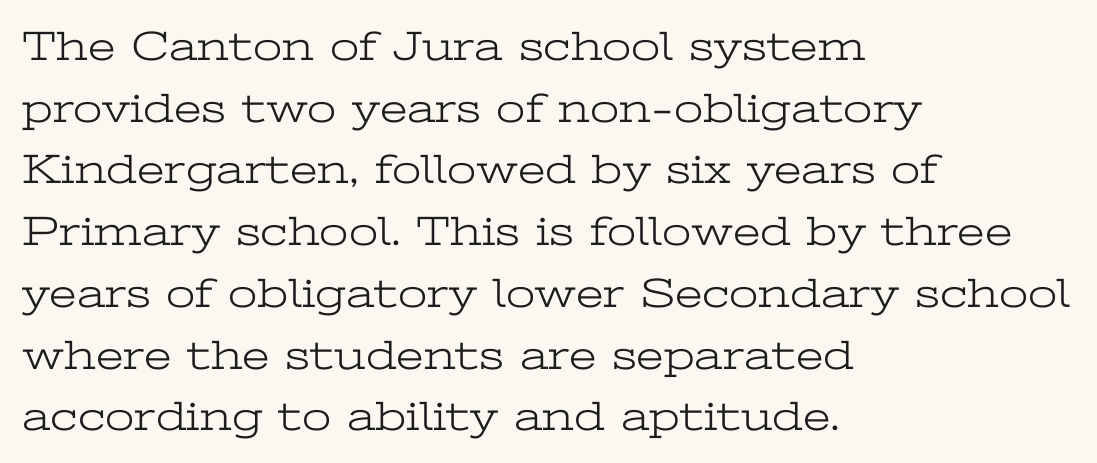
Q: Is the text bold? A: No.
Q: Is the text italic (slanted)? A: No, it is upright.
Q: Is the typeface a serif or a sans-serif typeface? A: Serif.
Q: Is the text underlined? A: No.
Q: How is the paragraph aligned? A: Left-aligned.
Q: Is the spacing between letters normal or unusually wide? A: Normal.
Q: Is the spacing between lines tight, normal or loose? A: Normal.
Q: Width (condensed, normal, or wide)? A: Wide.
Q: Stroke contrast? A: Low.
Q: x-height? A: Medium.
Q: Monospaced? A: No.
